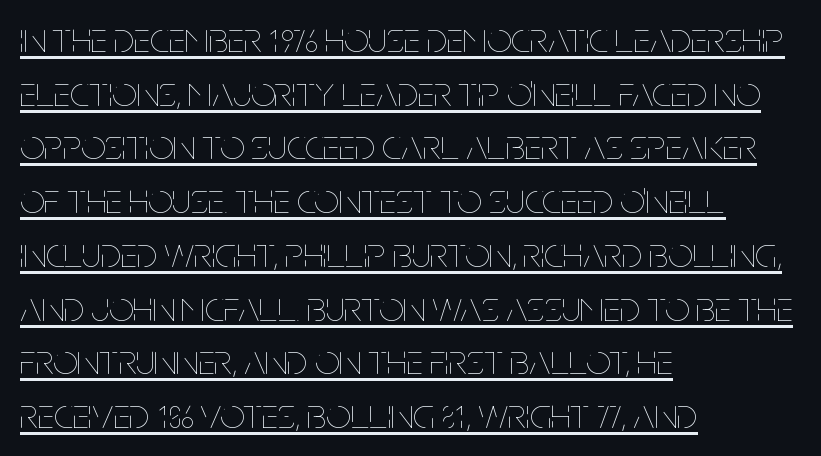
These lines sit exactly where default settings would place them. The type sits square on the baseline with zero lean. Bold? No — there's no thickening of the strokes. Left-aligned paragraph, ragged on the right.
